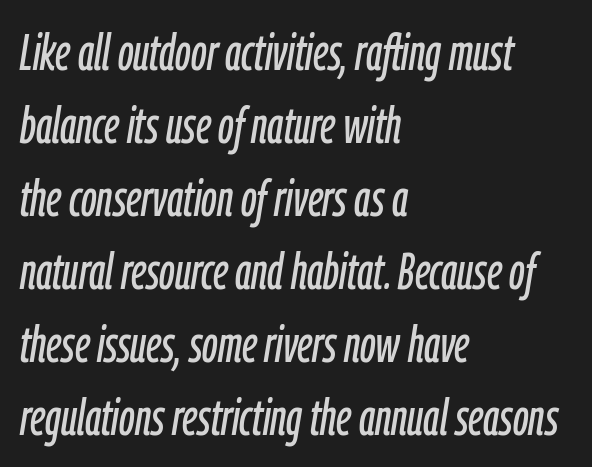
You could not count columns in this text — the font is proportionally spaced. You can tell it's italic because the verticals aren't actually vertical. The paragraph has a hard left edge and a soft right edge. The face used here is rendered with its standard letterfit. Beneath every word, the page is bare.
